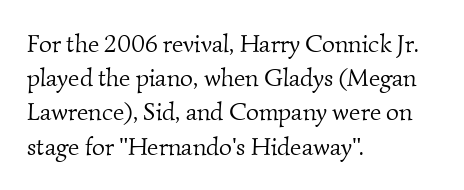
Q: Is the text bold? A: No.
Q: Is the text underlined? A: No.
Q: How is the paragraph aligned? A: Left-aligned.
Q: Is the spacing between letters normal or unusually wide? A: Normal.
Q: Is the spacing between lines tight, normal or loose? A: Normal.
